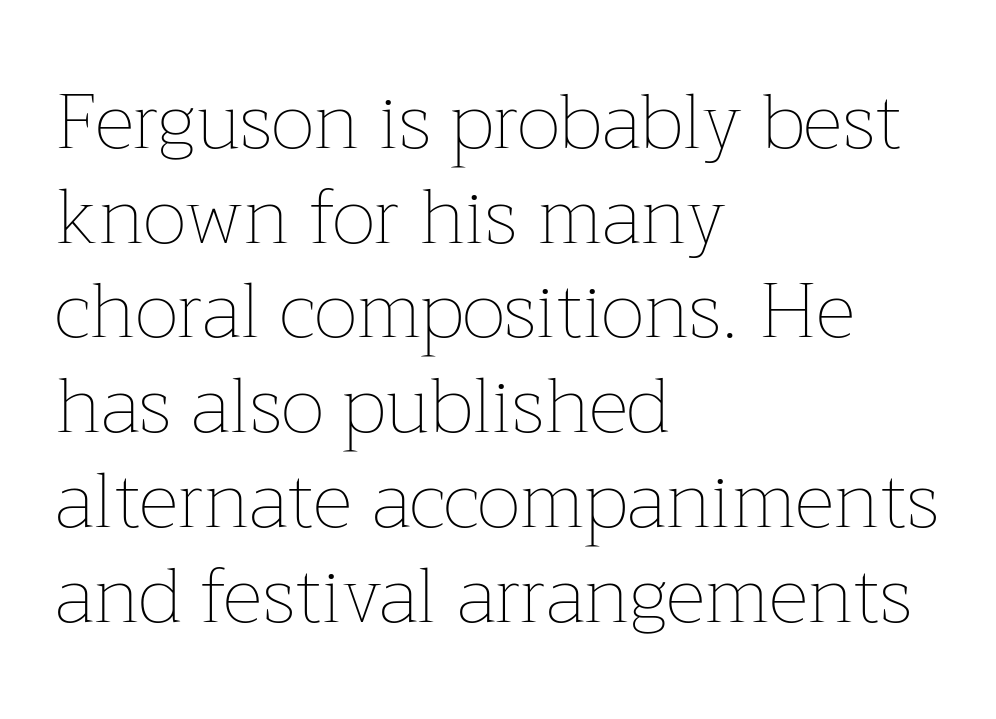
A typesetter would mark this as roman, not italic. No extra tracking has been applied to these lines. The rendering uses natural spacing where letterforms have individual widths. The weight would be labelled regular, book, light, or lighter still.
